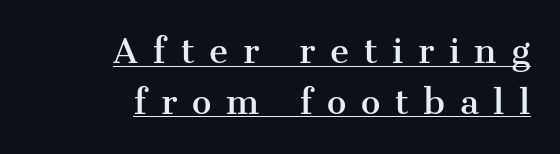
Q: Is the text italic (slanted)? A: No, it is upright.
Q: Is the typeface a serif or a sans-serif typeface? A: Serif.
Q: Is the text underlined? A: Yes.
Q: How is the paragraph aligned? A: Right-aligned.
Q: Is the spacing between letters normal or unusually wide? A: Unusually wide.
Q: Is the spacing between lines tight, normal or loose? A: Normal.
Q: Width (condensed, normal, or wide)? A: Normal.
Q: Stroke contrast? A: Medium.
Q: x-height? A: Medium.
Q: Monospaced? A: No.
